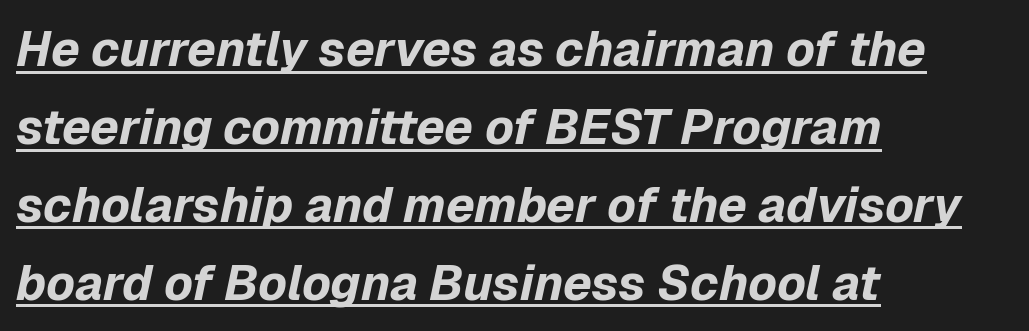
Varying glyph widths throughout — classic text-font behaviour. Whoever set this chose a conventional vertical rhythm. These lines are set flush left with a ragged right edge. The passage shown is underscored from start to finish.
